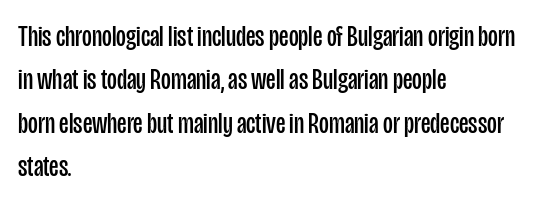
Q: Is the text bold? A: No.
Q: Is the text italic (slanted)? A: No, it is upright.
Q: Is the typeface a serif or a sans-serif typeface? A: Sans-serif.
Q: Is the text underlined? A: No.
Q: How is the paragraph aligned? A: Left-aligned.
Q: Is the spacing between letters normal or unusually wide? A: Normal.
Q: Is the spacing between lines tight, normal or loose? A: Normal.
Q: Width (condensed, normal, or wide)? A: Condensed.
Q: Stroke contrast? A: Low.
Q: x-height? A: Large.
Q: Monospaced? A: No.
